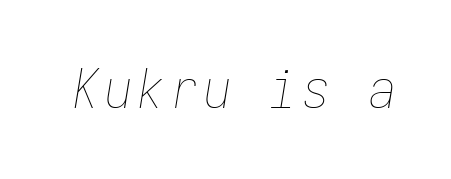
Q: Is the text bold? A: No.
Q: Is the text italic (slanted)? A: Yes, it leans right by about 9 degrees.
Q: Is the text underlined? A: No.
Q: Width (condensed, normal, or wide)? A: Condensed.
Q: Stroke contrast? A: Low.
Q: x-height? A: Medium.
Q: Monospaced? A: Yes.
